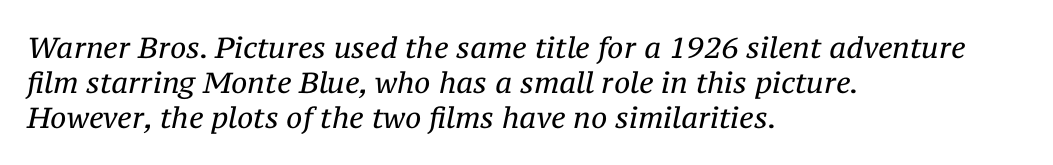
Q: Is the text bold? A: No.
Q: Is the text italic (slanted)? A: Yes, it leans right by about 12 degrees.
Q: Is the typeface a serif or a sans-serif typeface? A: Serif.
Q: Is the text underlined? A: No.
Q: How is the paragraph aligned? A: Left-aligned.
Q: Is the spacing between letters normal or unusually wide? A: Normal.
Q: Width (condensed, normal, or wide)? A: Normal.
Q: Stroke contrast? A: Medium.
Q: x-height? A: Medium.
Q: Monospaced? A: No.
